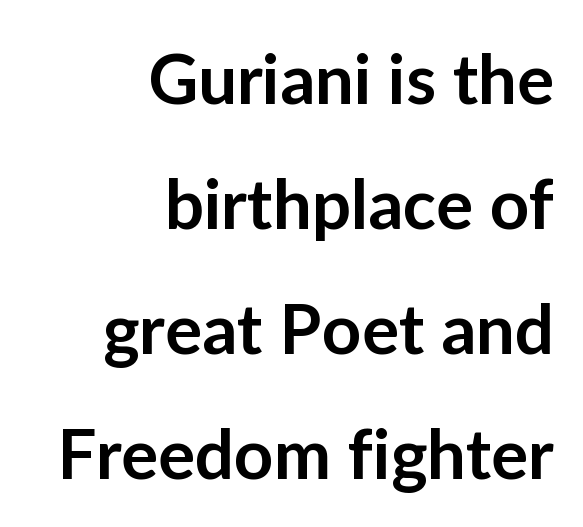
{"serif": "no", "italic": "no", "bold": "semi", "weight": "semibold", "width": "normal", "stroke_contrast": "low", "x_height": "medium", "monospaced": "no", "underline": "no", "align": "right", "line_spacing_ratio": 1.81, "letter_spacing": "normal", "letter_spacing_em": 0.0, "glyph_px": 69}
